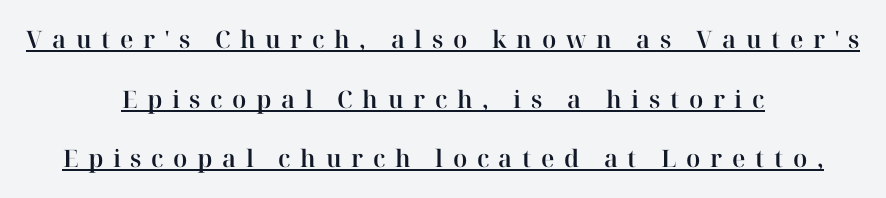
The image shows 24 px text type, upright; set centered, loose line spacing (2.48x), unusually wide letter spacing (+0.4 em), underlined.
